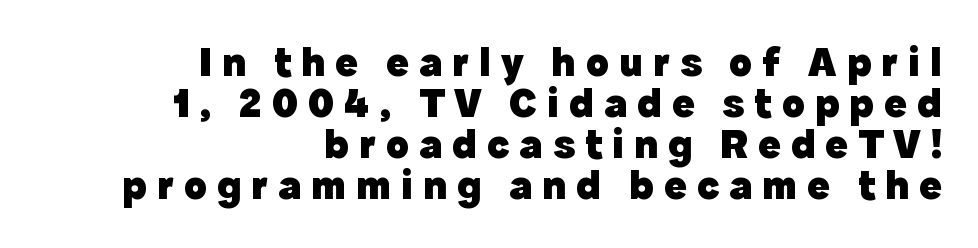
The image shows 42 px heavy sans-serif type, upright; set right-aligned, tight line spacing (0.98x), unusually wide letter spacing (+0.24 em), not underlined; a medium x-height.
